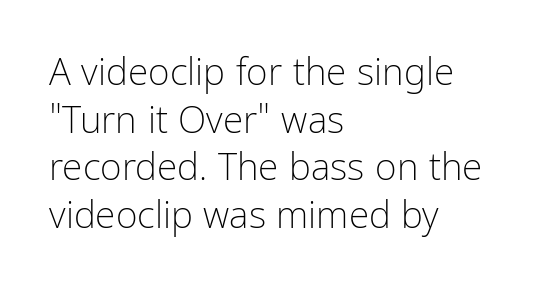
Q: Is the text bold? A: No.
Q: Is the text italic (slanted)? A: No, it is upright.
Q: Is the typeface a serif or a sans-serif typeface? A: Sans-serif.
Q: Is the text underlined? A: No.
Q: How is the paragraph aligned? A: Left-aligned.
Q: Is the spacing between letters normal or unusually wide? A: Normal.
Q: Is the spacing between lines tight, normal or loose? A: Normal.
Q: Width (condensed, normal, or wide)? A: Condensed.
Q: Stroke contrast? A: Low.
Q: x-height? A: Medium.
Q: Monospaced? A: No.
